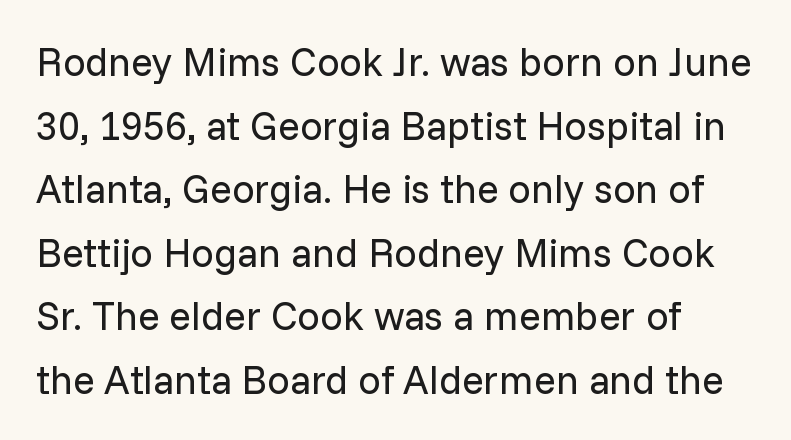
{"serif": "no", "italic": "no", "bold": "no", "weight": "regular", "width": "normal", "stroke_contrast": "low", "x_height": "medium", "monospaced": "no", "underline": "no", "align": "left", "line_spacing": "normal", "line_spacing_ratio": 1.59, "letter_spacing": "normal", "letter_spacing_em": 0.0, "glyph_px": 40}
